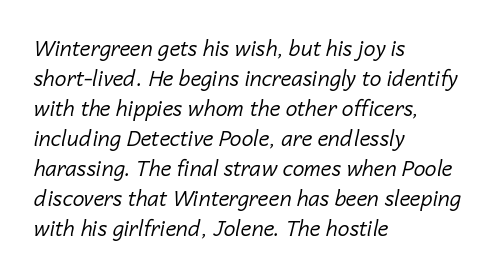
{"italic": "yes", "lean": "right", "slant_degrees": 14, "bold": "no", "underline": "no", "align": "left", "line_spacing": "normal", "line_spacing_ratio": 1.43, "letter_spacing": "normal", "letter_spacing_em": 0.0, "glyph_px": 21}
